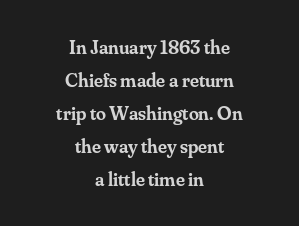
Q: Is the text bold? A: Semi-bold.
Q: Is the text italic (slanted)? A: No, it is upright.
Q: Is the text underlined? A: No.
Q: How is the paragraph aligned? A: Centered.
Q: Is the spacing between letters normal or unusually wide? A: Normal.
Q: Is the spacing between lines tight, normal or loose? A: Normal.
